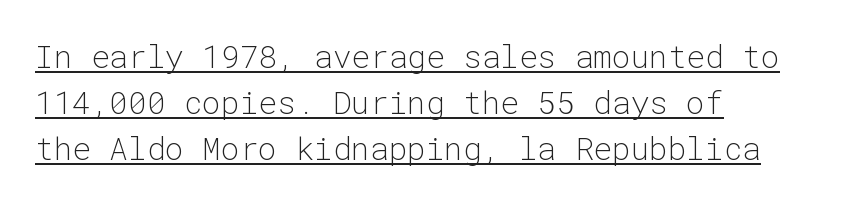
Baseline-to-baseline distance is the conventional proportion of letter height. Descenders here cross a horizontal rule under the line. Designer's note — italics off, roman on. The horizontal fit of the characters is conventional and even. Nope, no serifs anywhere on these letters.
